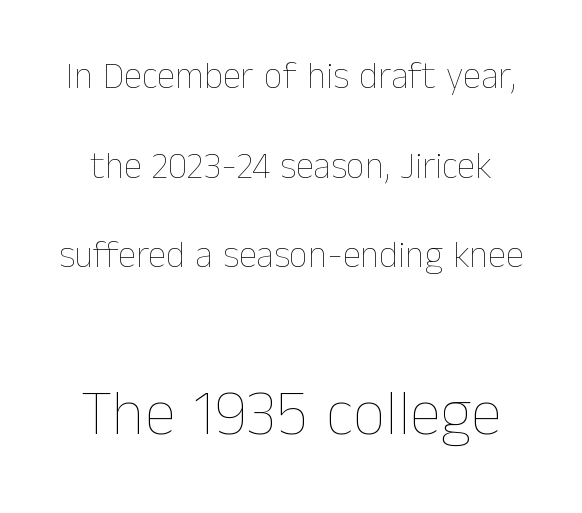
Is this a fixed-width face? No — the glyphs have proportional, varying widths. The composition opens small and finishes big. Heft: none added — not bold. Decoration check: the copy has no underline. Between one letter and the next there's only the usual sliver of space.
